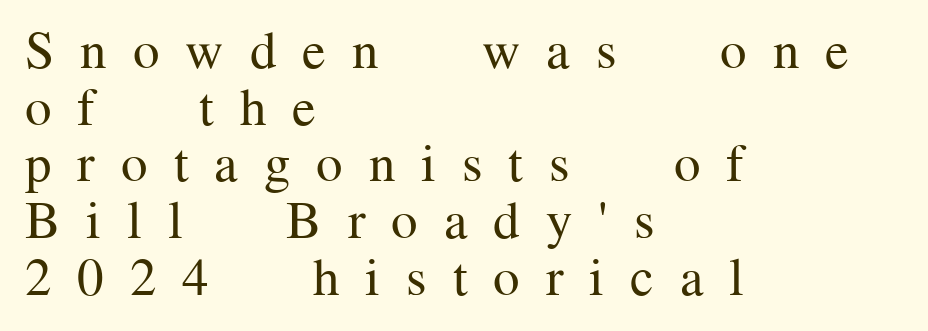
Decoration check: the copy has no underline. Unlike a clean sans, this face finishes its strokes with serifs. Does the lettering tilt? It doesn't — this is upright. The font sits on the lighter half of the weight spectrum, regular included.
